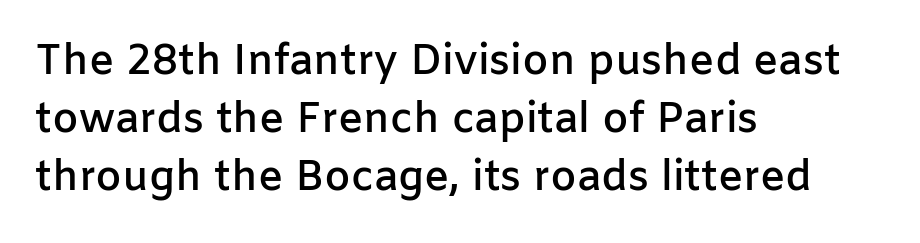
Q: Is the text bold? A: Semi-bold.
Q: Is the text italic (slanted)? A: No, it is upright.
Q: Is the typeface a serif or a sans-serif typeface? A: Sans-serif.
Q: Is the text underlined? A: No.
Q: How is the paragraph aligned? A: Left-aligned.
Q: Is the spacing between letters normal or unusually wide? A: Normal.
Q: Is the spacing between lines tight, normal or loose? A: Normal.
Q: Width (condensed, normal, or wide)? A: Normal.
Q: Stroke contrast? A: Low.
Q: x-height? A: Medium.
Q: Monospaced? A: No.
